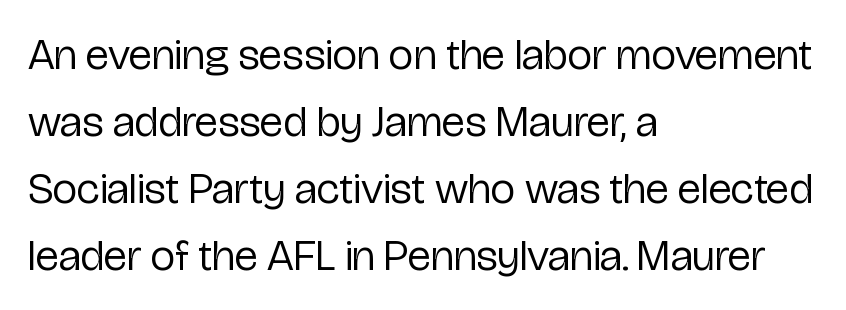
The image shows 44 px regular-weight, condensed sans-serif type, upright; set left-aligned, normal line spacing (1.52x), normal letter spacing, not underlined; low stroke contrast and a medium x-height.
